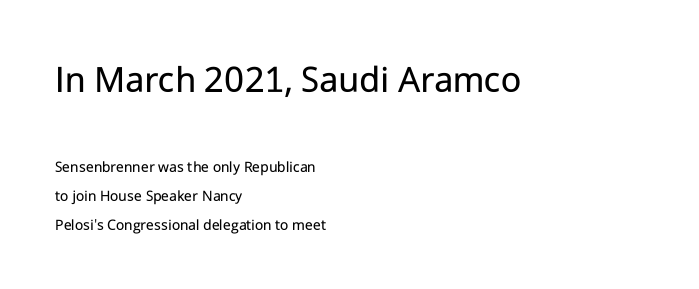
{"serif": "no", "italic": "no", "bold": "no", "weight": "regular", "width": "normal", "stroke_contrast": "low", "x_height": "medium", "monospaced": "no", "underline": "no", "align": "left", "line_spacing_ratio": 1.81, "letter_spacing": "normal", "letter_spacing_em": 0.0, "larger_block": "first", "size_ratio": 2.44, "glyph_px": 39}
